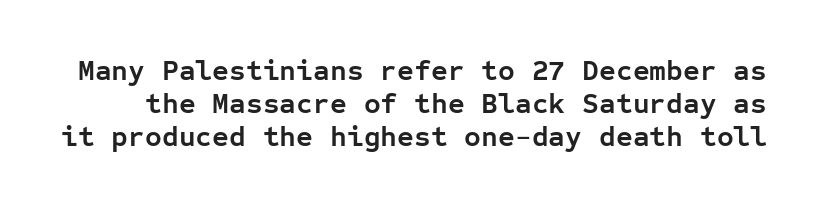
Underlining? Definitely not there. You can tell it's not italic because the verticals are truly vertical. The rendering uses a small line-height, squeezing the rows. Nobody touched the tracking dial on this one.
